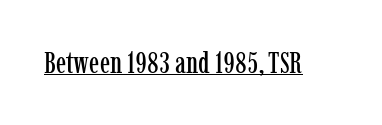
Is there any slant? The stems are plumb. The specimen includes a rule beneath the text block's lines. Each letter keeps its own natural width here, so spacing adapts to shape. Compared with typical body copy, the letter spacing here is the same.
